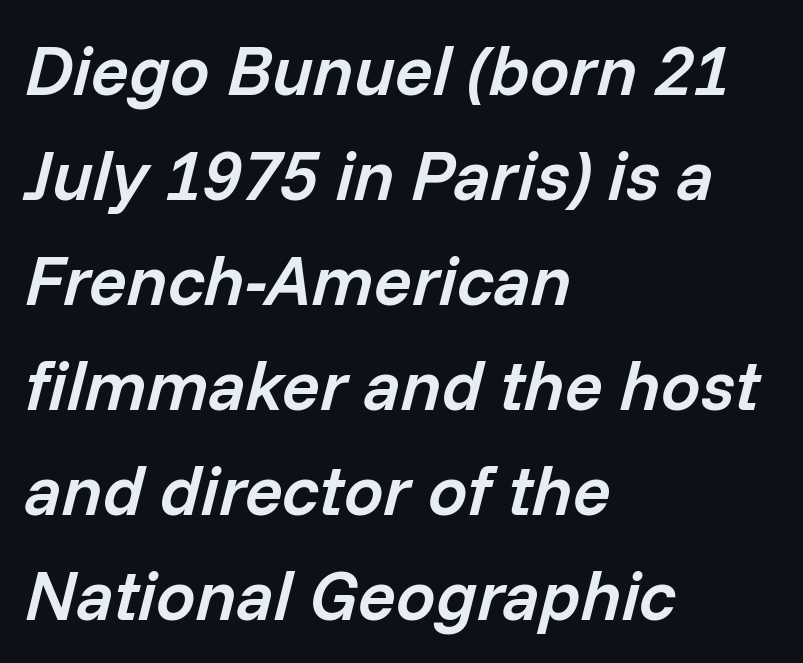
This is the in-between weight designers call semibold or demi. The typography opts for an oblique posture over an upright one. Casual observation: everything's shoved over to the left. Horizontal bands of white between lines are of average thickness. Spacing verdict: proportional, widths tailored to each character. Nobody drew a line under any word here.
